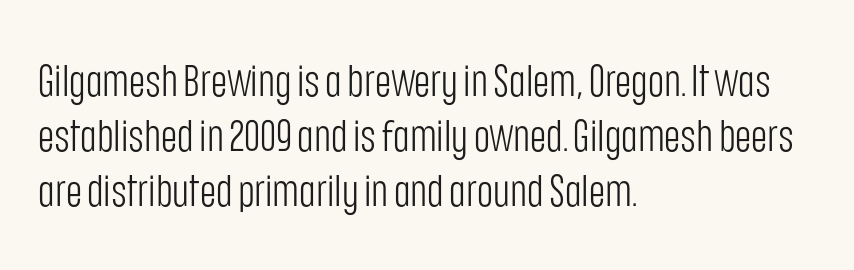
{"serif": "no", "italic": "no", "bold": "no", "weight": "light", "width": "condensed", "stroke_contrast": "low", "x_height": "large", "monospaced": "no", "underline": "no", "align": "left", "line_spacing": "normal", "line_spacing_ratio": 1.25, "letter_spacing": "normal", "letter_spacing_em": 0.0, "glyph_px": 44}
